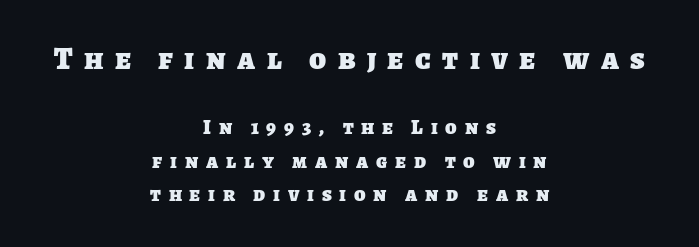
The image shows 31 px heavy sans-serif type; set centered, normal line spacing (1.61x), unusually wide letter spacing (+0.37 em), not underlined; the first (top) block is 1.48x larger; low stroke contrast and a large x-height.
